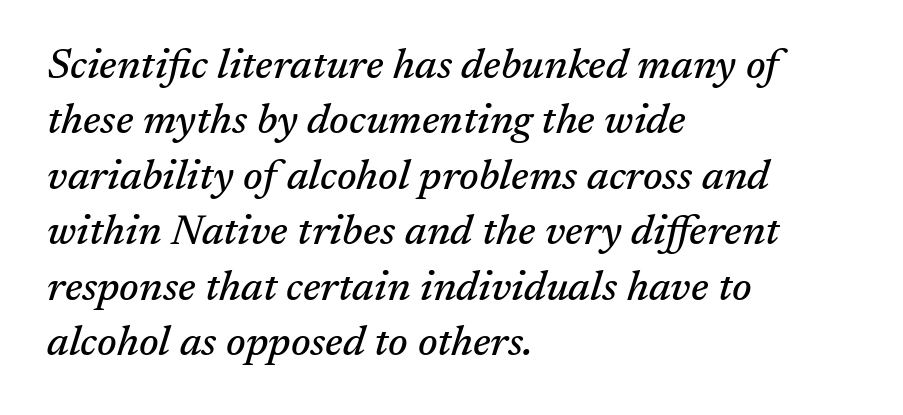
{"serif": "yes", "italic": "yes", "lean": "right", "slant_degrees": 17, "width": "normal", "stroke_contrast": "medium", "x_height": "medium", "monospaced": "no", "underline": "no", "align": "left", "line_spacing": "normal", "line_spacing_ratio": 1.32, "letter_spacing": "normal", "letter_spacing_em": 0.0, "glyph_px": 42}
